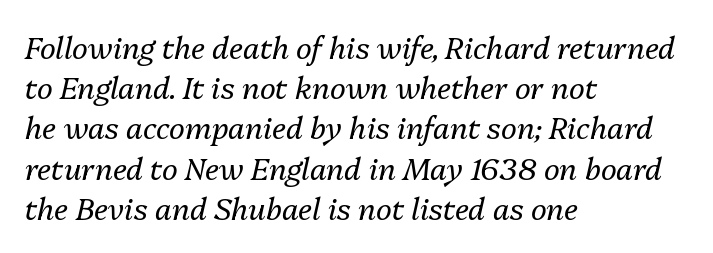
Is the stroke heavy? The answer is a plain regular-or-lighter. The whole block is typeset with a tilt. This sample uses plain, unmodified letter spacing. The passage shown is typed in a proportional face where columns would drift.
